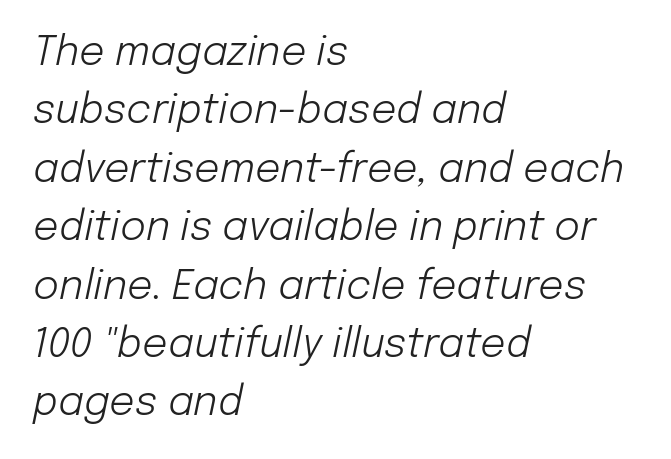
{"italic": "yes", "lean": "right", "slant_degrees": 12, "bold": "no", "weight": "light", "width": "normal", "stroke_contrast": "low", "x_height": "medium", "monospaced": "no", "underline": "no", "align": "left", "line_spacing": "normal", "line_spacing_ratio": 1.46, "letter_spacing": "normal", "letter_spacing_em": 0.0, "glyph_px": 40}
